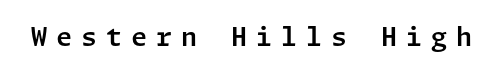
The letters stand upright; this is a roman face. How are the letters spaced? Widely, with obvious added tracking. Type without underlining.
